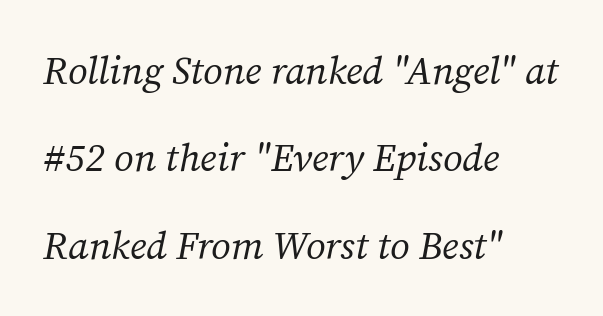
The image shows 39 px regular-weight serif type, italic (leaning right); set left-aligned, loose line spacing (2.24x), normal letter spacing, not underlined; medium stroke contrast and a medium x-height.
